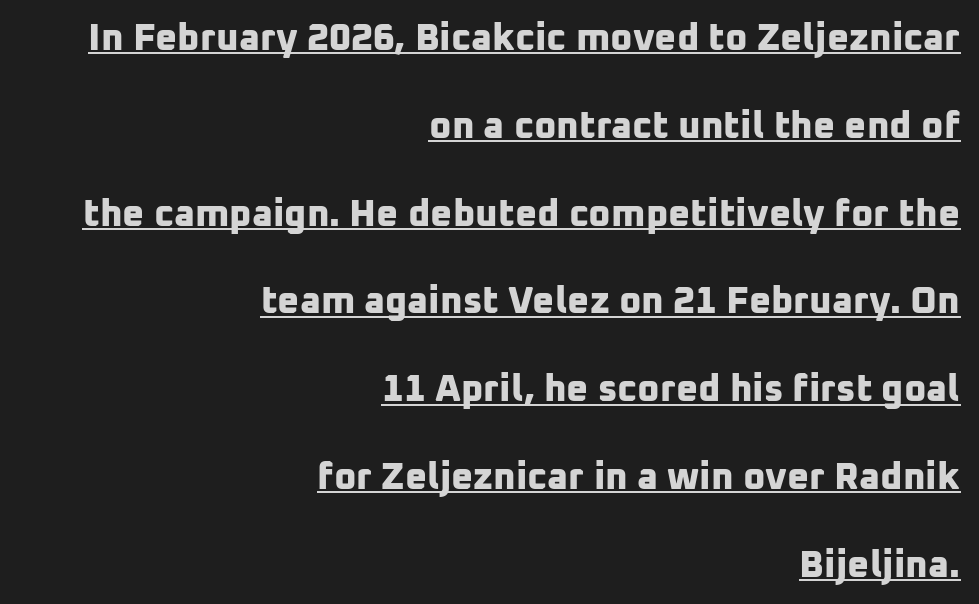
{"serif": "no", "bold": "yes", "weight": "bold", "width": "normal", "stroke_contrast": "low", "x_height": "medium", "monospaced": "no", "underline": "yes", "align": "right", "line_spacing": "loose", "line_spacing_ratio": 2.31, "letter_spacing": "normal", "letter_spacing_em": 0.0, "glyph_px": 38}
